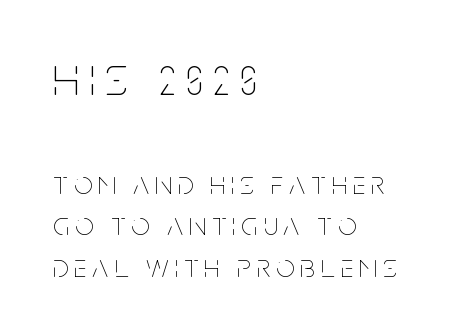
Q: Is the text bold? A: No.
Q: Is the text italic (slanted)? A: No, it is upright.
Q: Is the text underlined? A: No.
Q: How is the paragraph aligned? A: Left-aligned.
Q: Is the spacing between lines tight, normal or loose? A: Normal.
Q: Which block of text is set in a larger size, the first (top) or the second (bottom)? A: The first (top) one.
Q: Width (condensed, normal, or wide)? A: Condensed.
Q: Stroke contrast? A: Low.
Q: x-height? A: Large.
Q: Monospaced? A: No.
